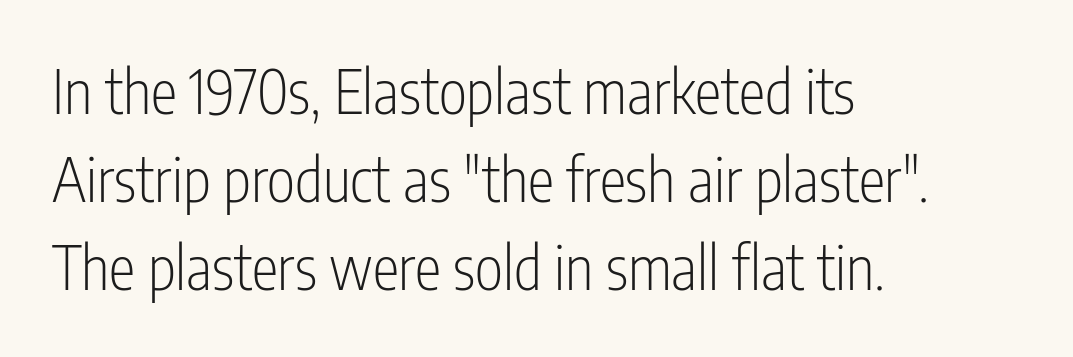
The type family on display is of the sans-serif kind. No extra ink here — the face is not bold. Horizontal bands of white between lines are of average thickness. This rendering features lettering with no underline.
